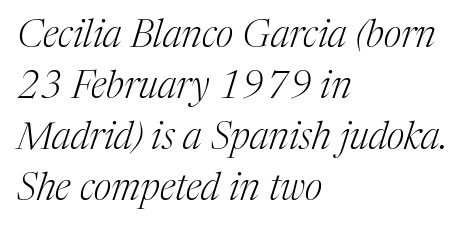
{"serif": "yes", "italic": "yes", "lean": "right", "slant_degrees": 17, "bold": "no", "weight": "light", "width": "normal", "stroke_contrast": "medium", "x_height": "medium", "monospaced": "no", "underline": "no", "align": "left", "line_spacing": "normal", "line_spacing_ratio": 1.34, "letter_spacing": "normal", "letter_spacing_em": 0.0, "glyph_px": 38}
